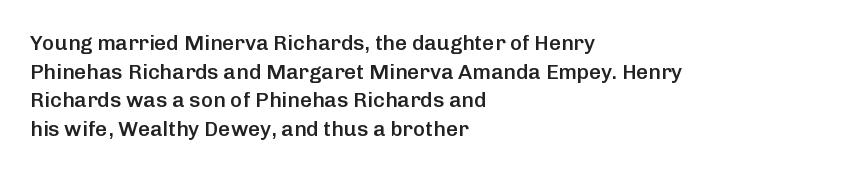
Q: Is the text bold? A: Semi-bold.
Q: Is the text italic (slanted)? A: No, it is upright.
Q: Is the text underlined? A: No.
Q: How is the paragraph aligned? A: Left-aligned.
Q: Is the spacing between letters normal or unusually wide? A: Normal.
Q: Is the spacing between lines tight, normal or loose? A: Normal.
